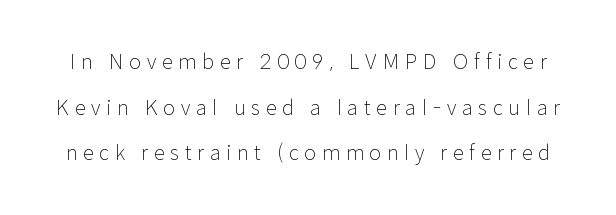
The line-height multiplier appears high, well above default. Students, note that the glyphs here are deliberately spaced far apart. The specimen reads as upright at a glance. Anything drawn beneath the words? Only blank space. The typeface has the unassuming heft of standard copy or less.
